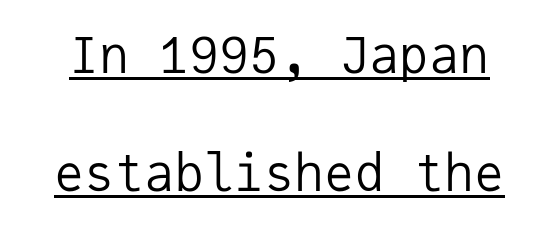
{"serif": "no", "italic": "no", "bold": "no", "weight": "regular", "width": "normal", "stroke_contrast": "low", "x_height": "medium", "monospaced": "yes", "underline": "yes", "line_spacing": "loose", "line_spacing_ratio": 2.37, "letter_spacing": "normal", "letter_spacing_em": 0.0, "glyph_px": 50}
